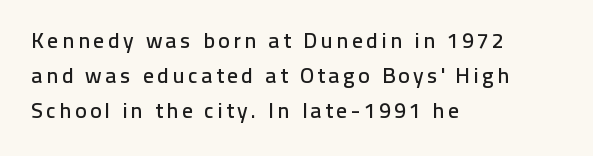
Q: Is the text italic (slanted)? A: No, it is upright.
Q: Is the text underlined? A: No.
Q: How is the paragraph aligned? A: Left-aligned.
Q: Is the spacing between lines tight, normal or loose? A: Normal.
